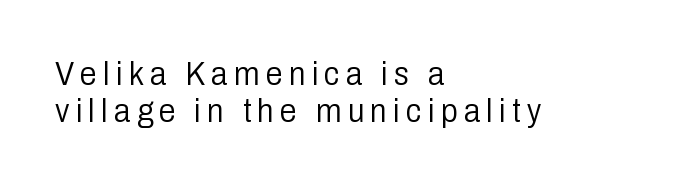
Notice how descenders almost collide with the ascenders below — that's tight leading. One-word summary of the alignment: left. Is this a fixed-width face? No — the glyphs have proportional, varying widths. Tall strokes in this sample are plumb rather than angled.
